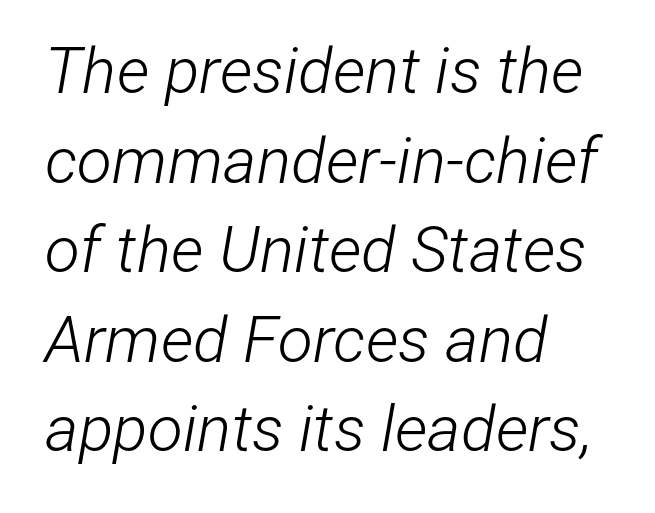
Q: Is the text bold? A: No.
Q: Is the text italic (slanted)? A: Yes, it leans right by about 12 degrees.
Q: Is the text underlined? A: No.
Q: How is the paragraph aligned? A: Left-aligned.
Q: Is the spacing between letters normal or unusually wide? A: Normal.
Q: Is the spacing between lines tight, normal or loose? A: Normal.
Q: Width (condensed, normal, or wide)? A: Condensed.
Q: Stroke contrast? A: Low.
Q: x-height? A: Medium.
Q: Monospaced? A: No.
